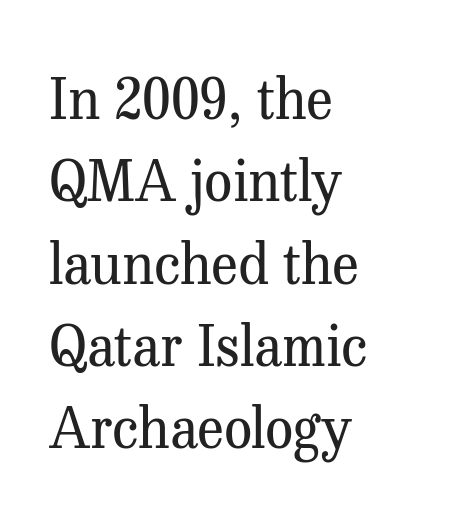
The space between consecutive lines is moderate. Nothing unusual about the tracking: characters are spaced as the font intends. A clean baseline with only descenders dipping below it. Posture: straight, roman, zero tilt. Stroke mass is kept to a normal reading level or below. A typesetter would call this proportional, since set widths differ per character.
